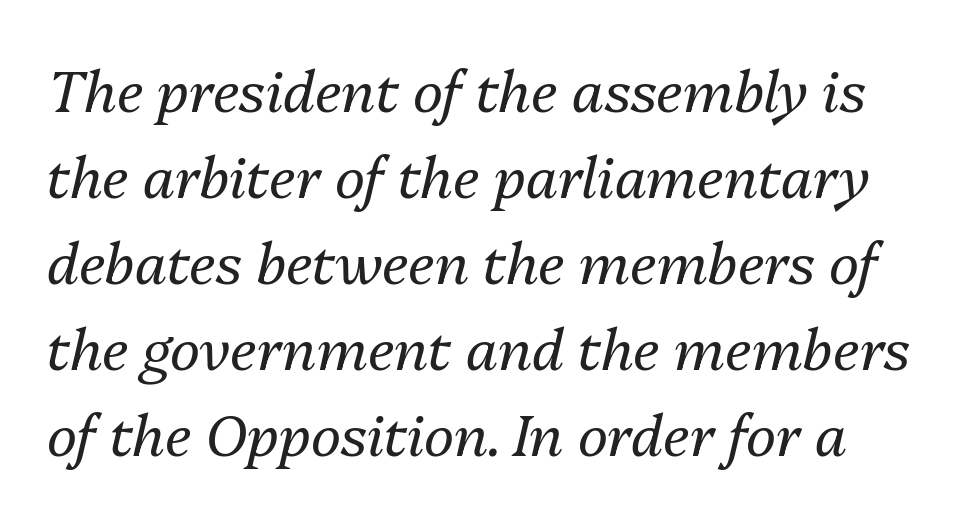
{"italic": "yes", "lean": "right", "slant_degrees": 13, "bold": "no", "weight": "regular", "width": "normal", "stroke_contrast": "medium", "x_height": "medium", "monospaced": "no", "underline": "no", "line_spacing": "normal", "line_spacing_ratio": 1.51, "letter_spacing": "normal", "letter_spacing_em": 0.0, "glyph_px": 57}
